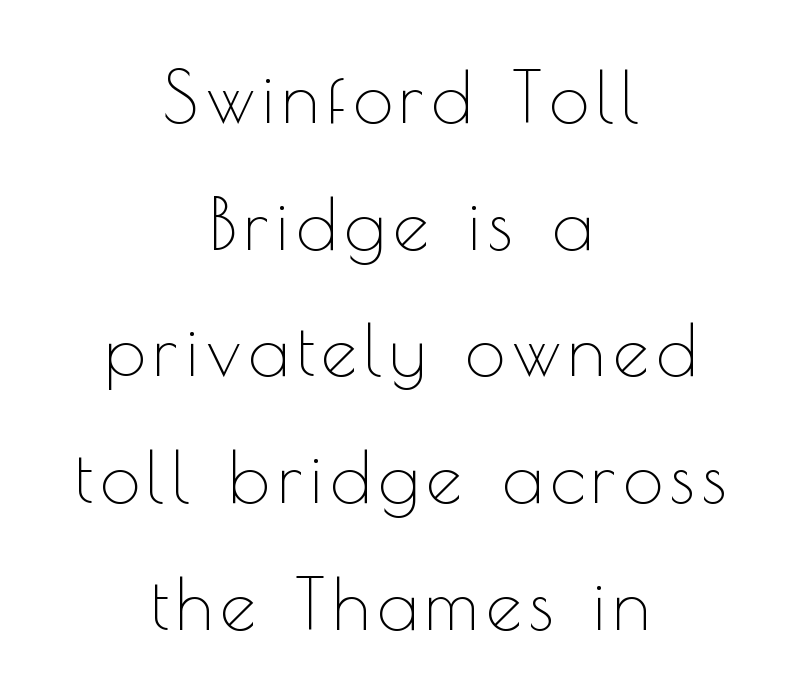
The image shows 72 px thin sans-serif type, upright; set centered, line spacing 1.76x, not underlined; a small x-height.
